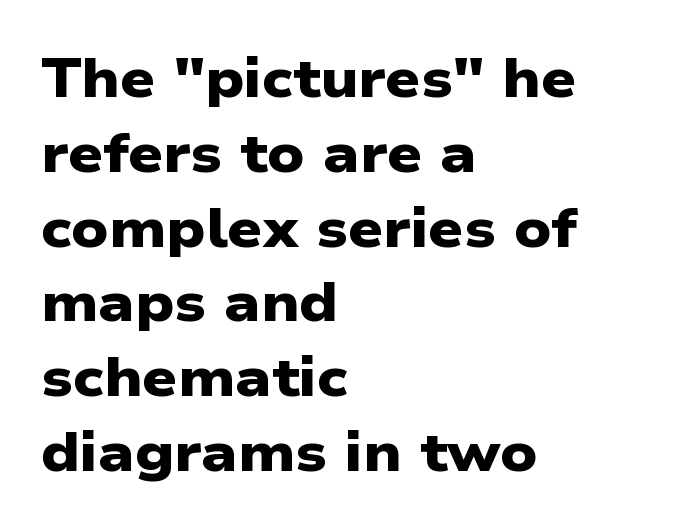
Q: Is the text bold? A: Yes.
Q: Is the typeface a serif or a sans-serif typeface? A: Sans-serif.
Q: Is the text underlined? A: No.
Q: How is the paragraph aligned? A: Left-aligned.
Q: Is the spacing between letters normal or unusually wide? A: Normal.
Q: Is the spacing between lines tight, normal or loose? A: Normal.
Q: Width (condensed, normal, or wide)? A: Wide.
Q: Stroke contrast? A: Low.
Q: x-height? A: Medium.
Q: Monospaced? A: No.
